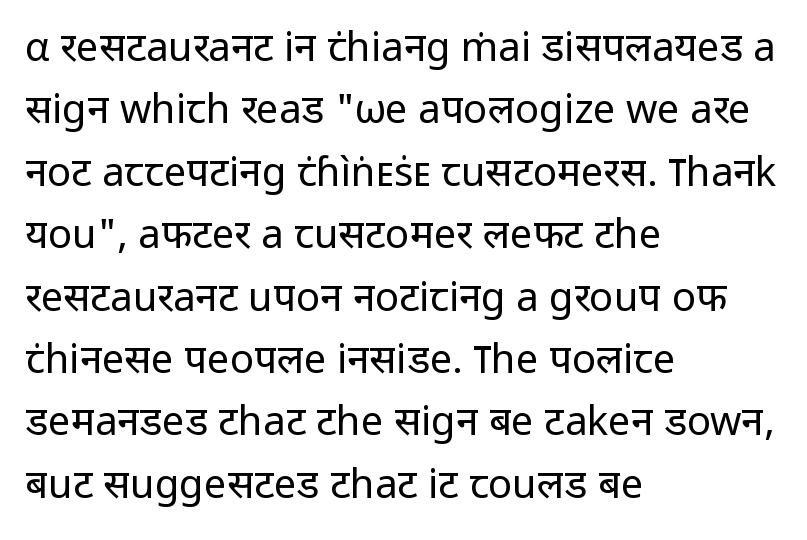
Q: Is the text bold? A: No.
Q: Is the text italic (slanted)? A: No, it is upright.
Q: Is the typeface a serif or a sans-serif typeface? A: Sans-serif.
Q: Is the text underlined? A: No.
Q: How is the paragraph aligned? A: Left-aligned.
Q: Is the spacing between letters normal or unusually wide? A: Normal.
Q: Is the spacing between lines tight, normal or loose? A: Normal.
Q: Width (condensed, normal, or wide)? A: Normal.
Q: Stroke contrast? A: Low.
Q: x-height? A: Medium.
Q: Monospaced? A: No.
